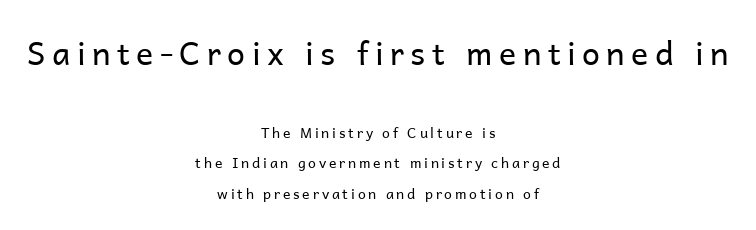
The image shows 32 px regular-weight sans-serif type, upright; set centered, loose line spacing (2.17x), unusually wide letter spacing (+0.2 em), not underlined; the first (top) block is 2.29x larger; low stroke contrast and a medium x-height.
